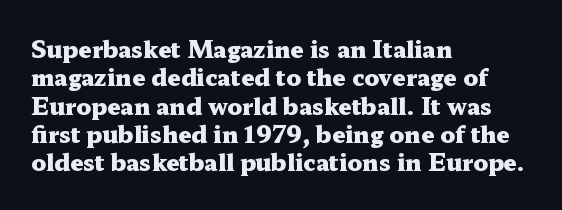
{"italic": "no", "bold": "yes", "underline": "no", "align": "left", "line_spacing_ratio": 1.23, "letter_spacing": "normal", "letter_spacing_em": 0.0, "glyph_px": 23}
